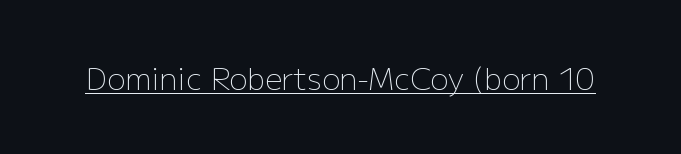
You can tell from the bare stems that sans-serif type was used. Does extra space separate the letters? No, they use regular spacing. Posture: upright roman. Compared with a typical body face, this is equally light or lighter still. Proportional: the letters do not fall into vertical columns.
